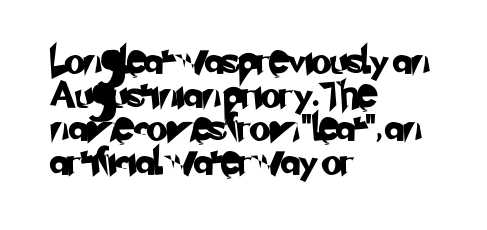
{"underline": "no", "align": "left", "line_spacing": "normal", "line_spacing_ratio": 1.25, "letter_spacing": "normal", "letter_spacing_em": 0.0, "glyph_px": 27}
